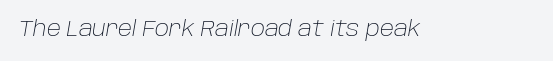
The image shows 21 px text type, italic (leaning right); set normal letter spacing, not underlined.
